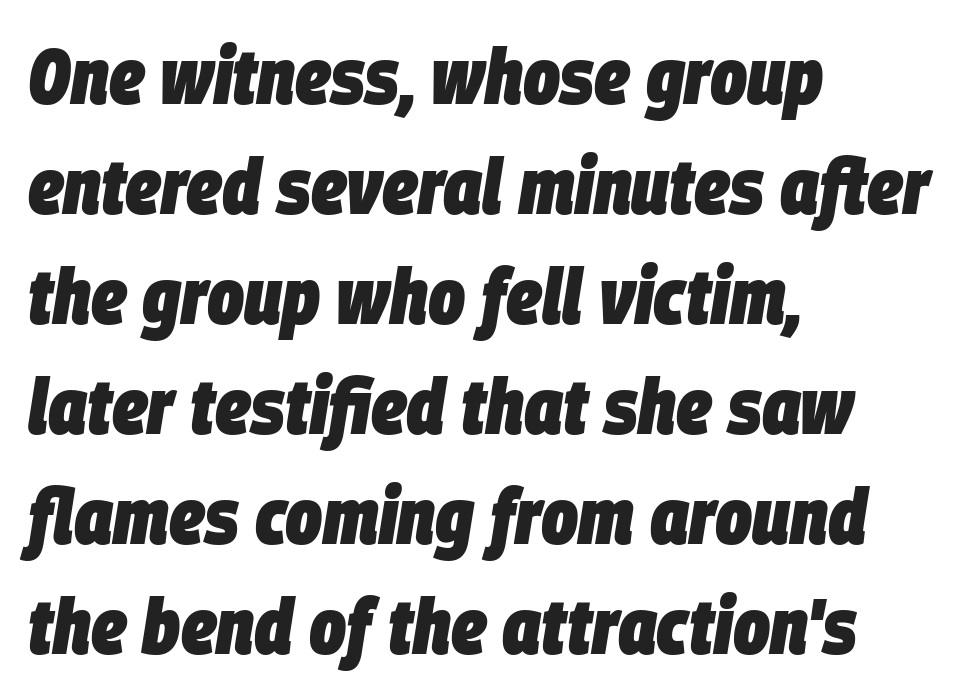
The image shows 78 px heavy, condensed type, italic (leaning right); set left-aligned, normal line spacing (1.41x), normal letter spacing, not underlined; low stroke contrast and a large x-height.
